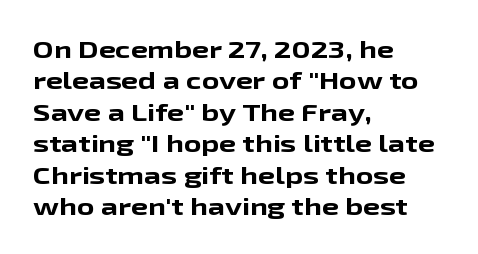
Caption: standard tracking, unaltered. In CSS terms this would be text-align: left. Unlike italic type, these characters show no tilt at all. A dark, heavy texture on the line: the type is bold.
